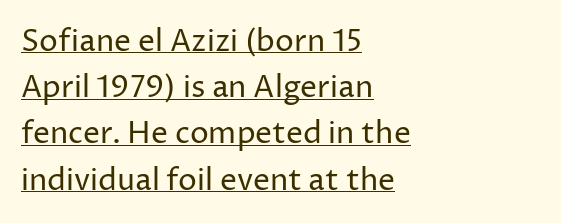
The image shows 30 px regular-weight sans-serif type, upright; set left-aligned, normal line spacing (1.54x), normal letter spacing, underlined; low stroke contrast and a medium x-height.
